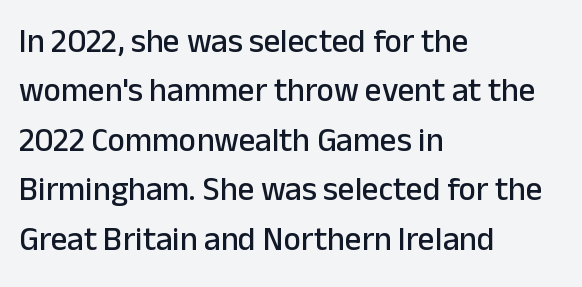
Q: Is the text italic (slanted)? A: No, it is upright.
Q: Is the typeface a serif or a sans-serif typeface? A: Sans-serif.
Q: Is the text underlined? A: No.
Q: How is the paragraph aligned? A: Left-aligned.
Q: Is the spacing between letters normal or unusually wide? A: Normal.
Q: Is the spacing between lines tight, normal or loose? A: Normal.
Q: Width (condensed, normal, or wide)? A: Normal.
Q: Stroke contrast? A: Low.
Q: x-height? A: Medium.
Q: Monospaced? A: No.
